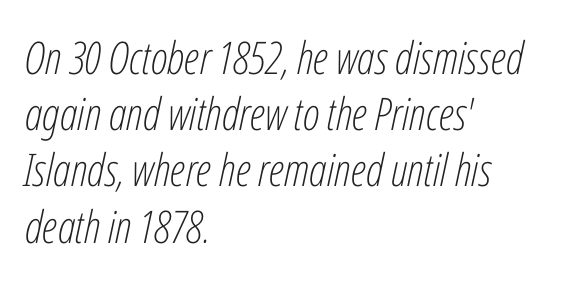
{"italic": "yes", "lean": "right", "slant_degrees": 12, "bold": "no", "weight": "light", "width": "condensed", "stroke_contrast": "low", "x_height": "medium", "monospaced": "no", "underline": "no", "align": "left", "line_spacing": "normal", "line_spacing_ratio": 1.25, "letter_spacing": "normal", "letter_spacing_em": 0.0, "glyph_px": 45}
